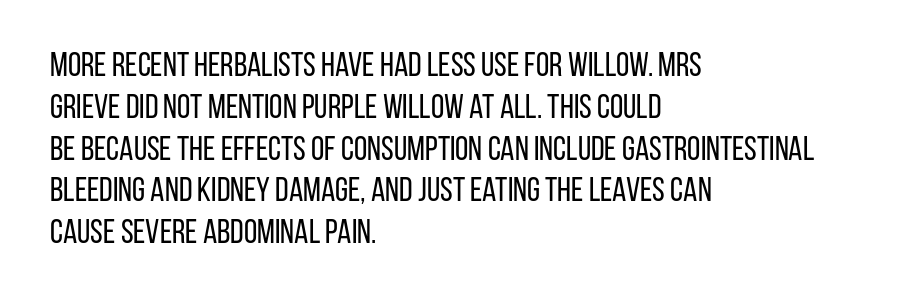
Q: Is the text bold? A: No.
Q: Is the text italic (slanted)? A: No, it is upright.
Q: Is the typeface a serif or a sans-serif typeface? A: Sans-serif.
Q: Is the text underlined? A: No.
Q: How is the paragraph aligned? A: Left-aligned.
Q: Is the spacing between letters normal or unusually wide? A: Normal.
Q: Width (condensed, normal, or wide)? A: Condensed.
Q: Stroke contrast? A: Low.
Q: x-height? A: Large.
Q: Monospaced? A: No.
